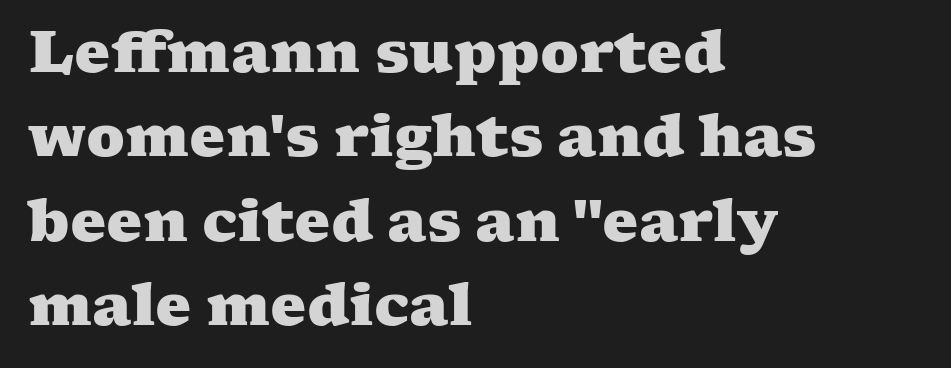
Q: Is the text bold? A: Yes.
Q: Is the typeface a serif or a sans-serif typeface? A: Serif.
Q: Is the text underlined? A: No.
Q: How is the paragraph aligned? A: Left-aligned.
Q: Is the spacing between letters normal or unusually wide? A: Normal.
Q: Is the spacing between lines tight, normal or loose? A: Normal.
Q: Width (condensed, normal, or wide)? A: Wide.
Q: Stroke contrast? A: Medium.
Q: x-height? A: Medium.
Q: Monospaced? A: No.
